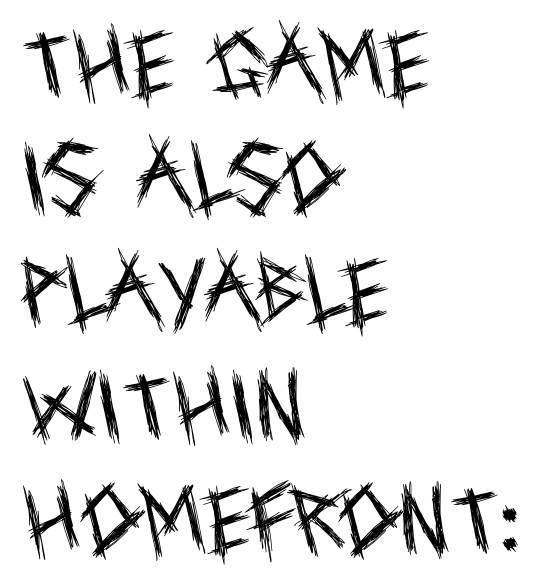
Q: Is the text bold? A: No.
Q: Is the text italic (slanted)? A: No, it is upright.
Q: Is the typeface a serif or a sans-serif typeface? A: Sans-serif.
Q: Is the text underlined? A: No.
Q: How is the paragraph aligned? A: Left-aligned.
Q: Is the spacing between letters normal or unusually wide? A: Normal.
Q: Is the spacing between lines tight, normal or loose? A: Normal.
Q: Width (condensed, normal, or wide)? A: Condensed.
Q: x-height? A: Large.
Q: Monospaced? A: No.
